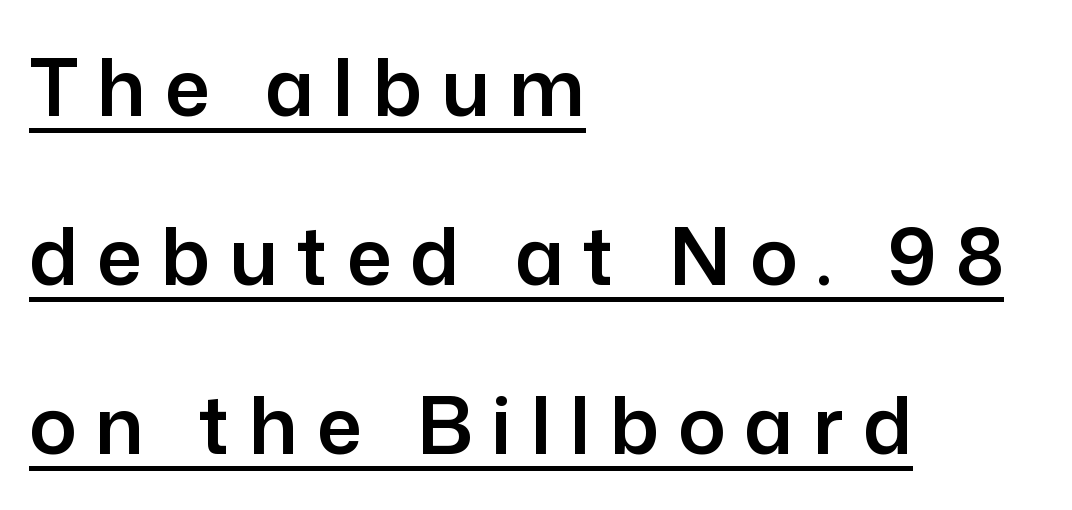
{"serif": "no", "italic": "no", "width": "normal", "stroke_contrast": "low", "x_height": "medium", "monospaced": "no", "underline": "yes", "align": "left", "line_spacing": "loose", "line_spacing_ratio": 2.14, "letter_spacing": "wide", "letter_spacing_em": 0.24, "glyph_px": 79}
